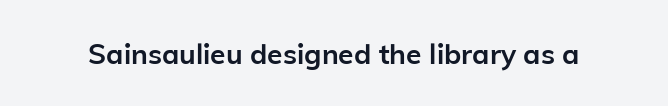
The image shows 28 px semibold sans-serif type, upright; set normal letter spacing, not underlined; low stroke contrast and a medium x-height.
